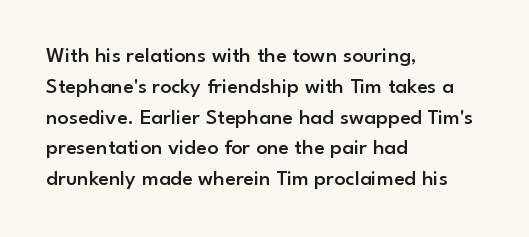
Q: Is the text bold? A: Semi-bold.
Q: Is the text italic (slanted)? A: No, it is upright.
Q: Is the text underlined? A: No.
Q: How is the paragraph aligned? A: Left-aligned.
Q: Is the spacing between letters normal or unusually wide? A: Normal.
Q: Is the spacing between lines tight, normal or loose? A: Normal.
